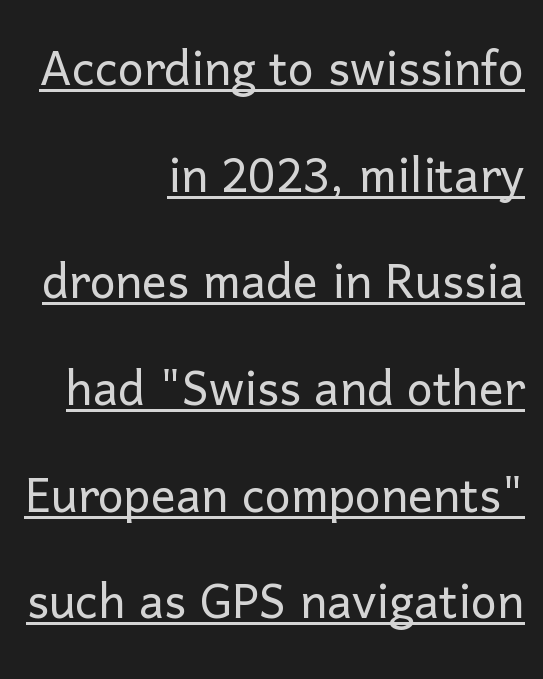
Quick note: not italic, upright. A baseline rule has been typeset under these characters. Weight class: somewhere from thin through regular. The rendering uses natural spacing where letterforms have individual widths. The setting favours the right margin, as signatures and pull-quotes sometimes do. The rendering shows plain stroke endings on the letterforms — a sans-serif design.
